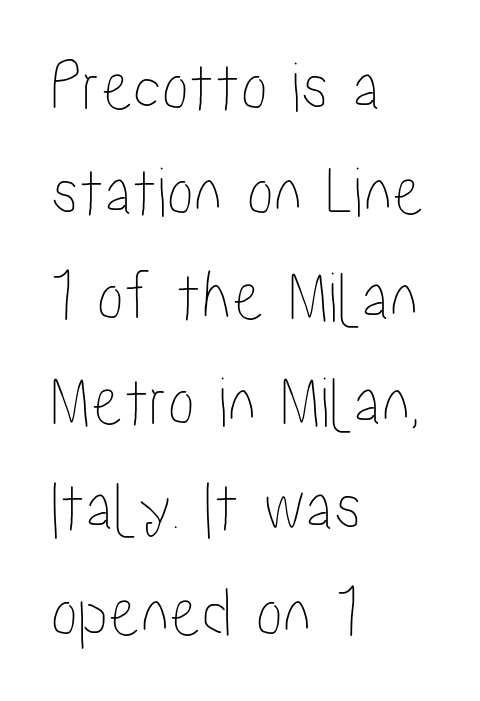
{"italic": "no", "width": "condensed", "stroke_contrast": "low", "x_height": "medium", "monospaced": "no", "underline": "no", "align": "left", "line_spacing": "normal", "line_spacing_ratio": 1.46, "letter_spacing": "normal", "letter_spacing_em": 0.0, "glyph_px": 72}
